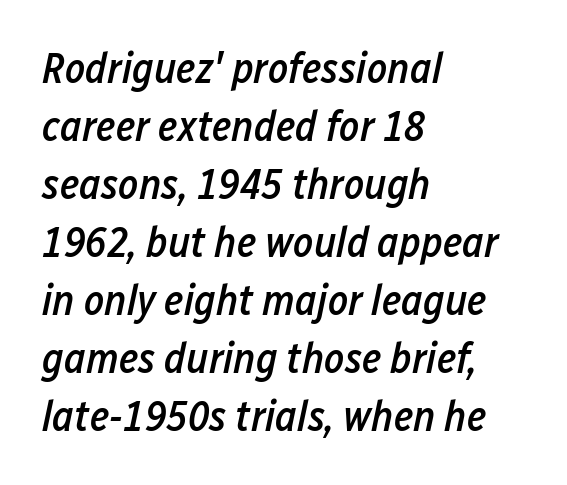
The image shows 43 px semibold, condensed type, italic (leaning right); set left-aligned, normal line spacing (1.35x), normal letter spacing, not underlined; low stroke contrast and a medium x-height.
